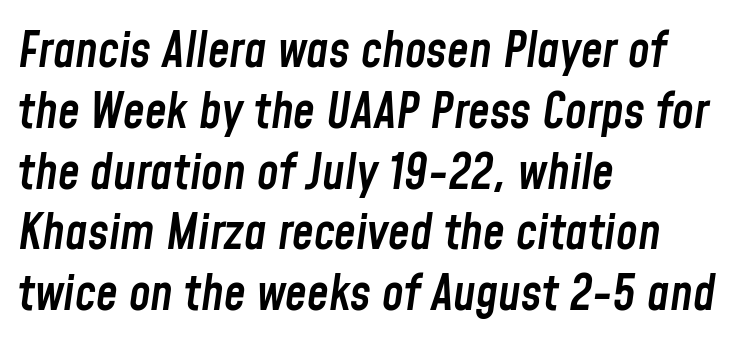
How heavy is the stroke? Medium-heavy — a semibold, shy of bold. Is the block centered? No — it sits flush against the left margin. Note the varied advance widths — an 'i' is clearly narrower than an 'm'. Is the type slanted? Yes — the strokes lean at a clear angle. Glyph-to-glyph distance matches everyday printed text. Unmarked baselines from the first word to the last.
